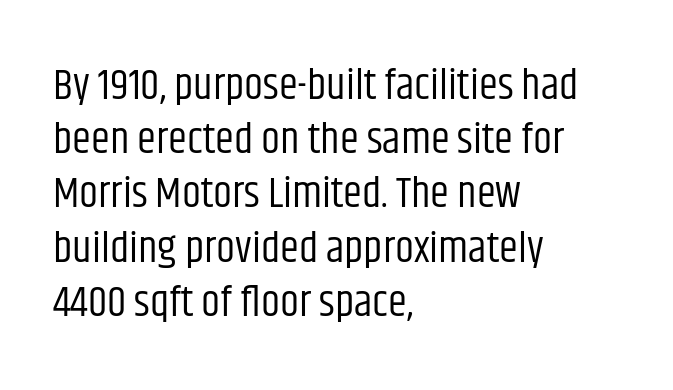
Q: Is the text bold? A: No.
Q: Is the text italic (slanted)? A: No, it is upright.
Q: Is the typeface a serif or a sans-serif typeface? A: Sans-serif.
Q: Is the text underlined? A: No.
Q: How is the paragraph aligned? A: Left-aligned.
Q: Is the spacing between letters normal or unusually wide? A: Normal.
Q: Is the spacing between lines tight, normal or loose? A: Normal.
Q: Width (condensed, normal, or wide)? A: Condensed.
Q: Stroke contrast? A: Low.
Q: x-height? A: Large.
Q: Monospaced? A: No.
